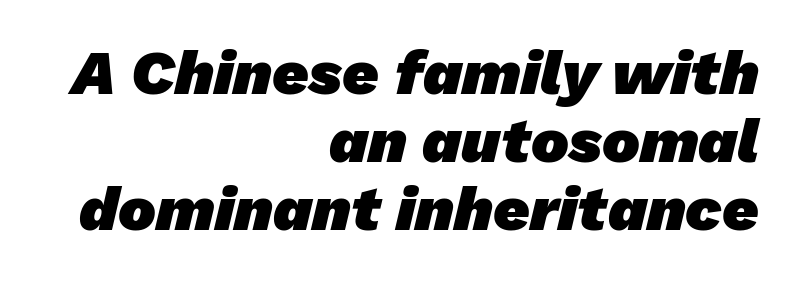
Spacing between characters is what you'd get straight out of the box. In CSS terms this would be text-align: right. Here the designer chose a conventional face with non-uniform glyph widths. The characters display no serif detailing; their extremities are plain.
